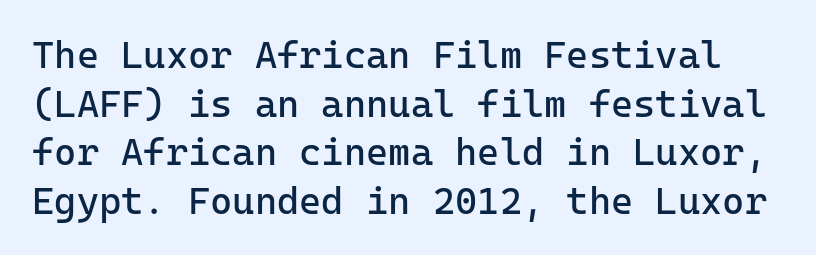
The image shows 38 px regular-weight sans-serif type, upright, monospaced; set normal line spacing (1.28x), normal letter spacing, not underlined; low stroke contrast and a medium x-height.
